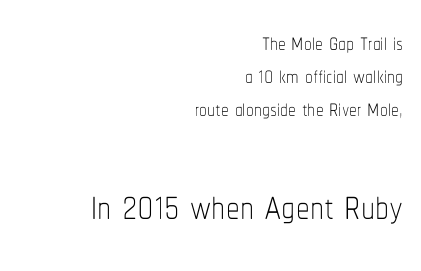
{"italic": "no", "bold": "no", "weight": "thin", "width": "condensed", "stroke_contrast": "low", "x_height": "medium", "monospaced": "no", "underline": "no", "align": "right", "line_spacing": "tight", "line_spacing_ratio": 1.07, "letter_spacing": "normal", "letter_spacing_em": 0.0, "larger_block": "second", "size_ratio": 1.77, "glyph_px": 55}
